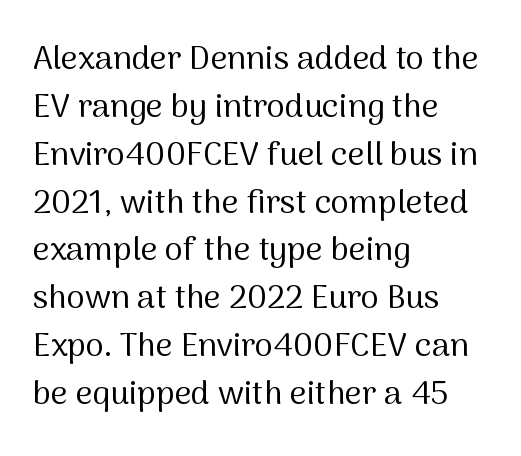
Notice how descenders clear the ascenders below comfortably — that's standard leading. Looks like regular typesetting: each glyph gets only the width it needs. The type sits square on the baseline with zero lean. Tracking value appears to be zero — textbook default spacing. Plain, unruled lines of type. This is sans-serif lettering, the kind often seen on screens and signage.
